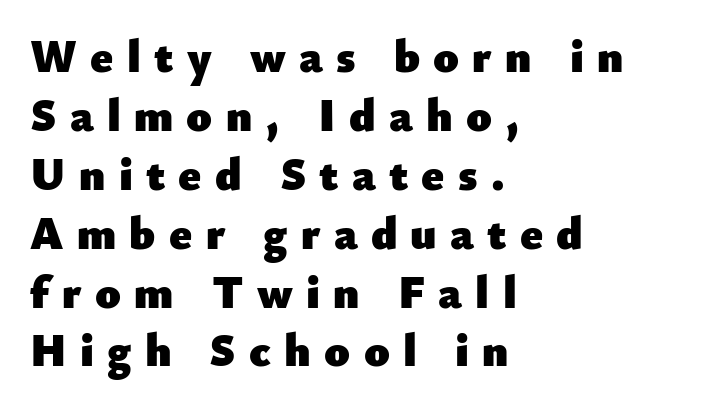
The image shows 46 px heavy sans-serif type, upright; set left-aligned, normal line spacing (1.28x), unusually wide letter spacing (+0.29 em), not underlined; low stroke contrast and a small x-height.
